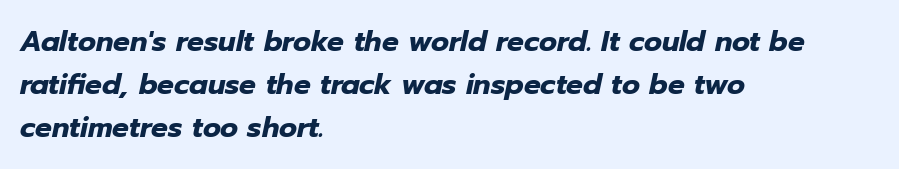
The typesetter chose a ragged-right arrangement here. The glyphs have the mass of a bold cut. Regular leading. The tracking reads as untouched default to a designer's eye. Does the lettering tilt? It does — this is italic.
